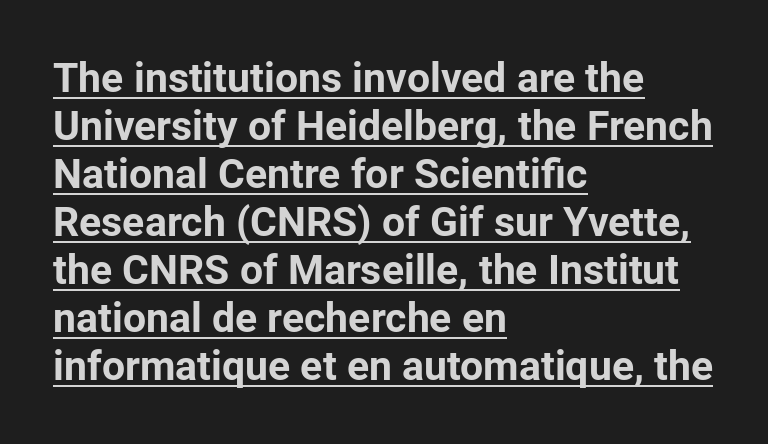
Does the weight exceed regular? Yes, all the way to bold. These lines are set flush left with a ragged right edge. What decoration does the sample have? An underline. Each letter keeps its own natural width here, so spacing adapts to shape. Serif or sans? Sans — the stroke terminals are bare. Posture: straight, roman, zero tilt.
